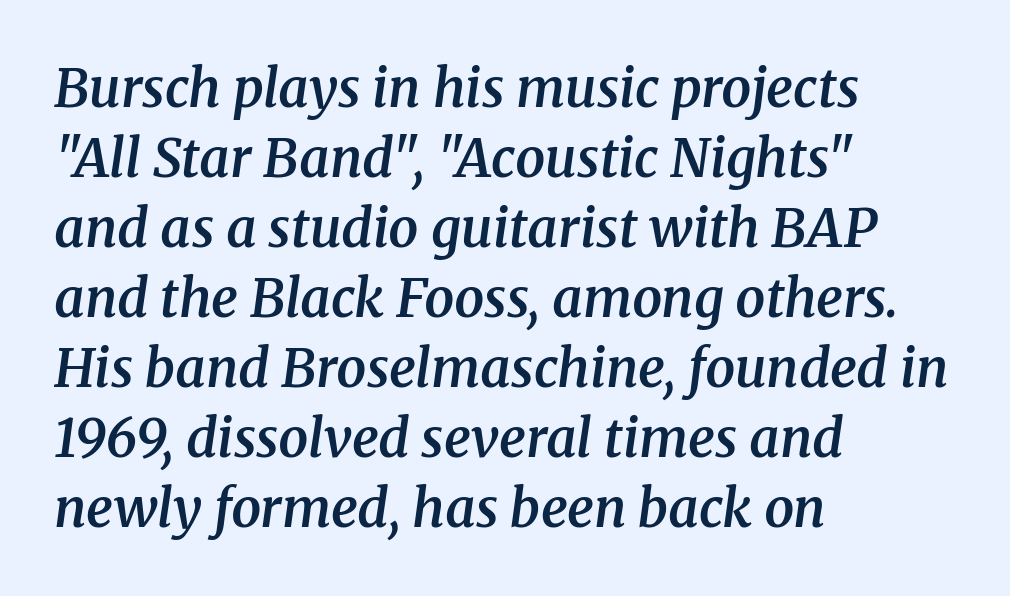
The image shows 53 px semibold serif type, italic (leaning right); set left-aligned, normal line spacing (1.32x), normal letter spacing, not underlined; medium stroke contrast and a medium x-height.
